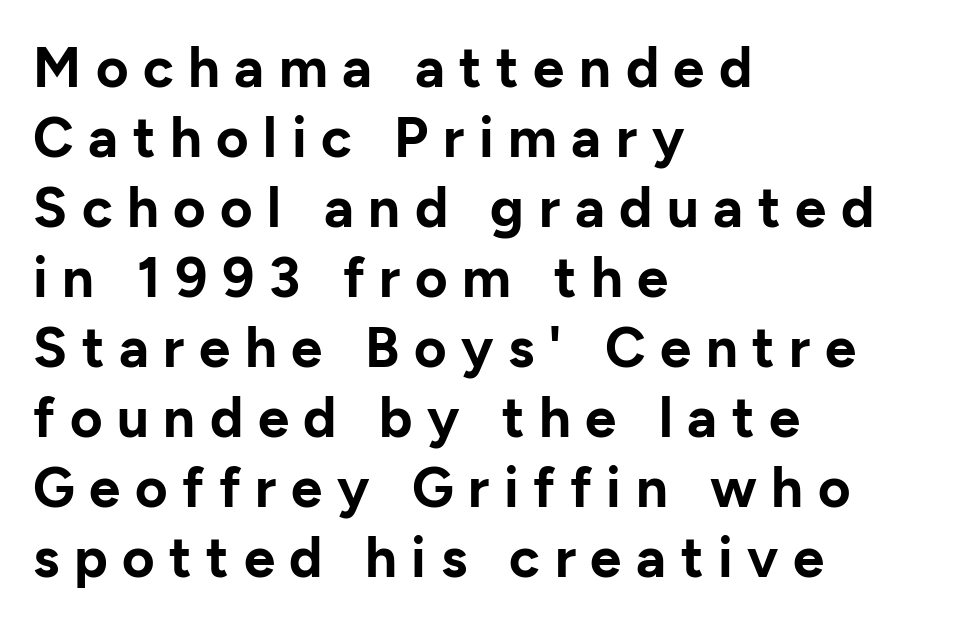
Q: Is the text bold? A: Yes.
Q: Is the text italic (slanted)? A: No, it is upright.
Q: Is the typeface a serif or a sans-serif typeface? A: Sans-serif.
Q: Is the text underlined? A: No.
Q: How is the paragraph aligned? A: Left-aligned.
Q: Is the spacing between letters normal or unusually wide? A: Unusually wide.
Q: Is the spacing between lines tight, normal or loose? A: Normal.
Q: Width (condensed, normal, or wide)? A: Normal.
Q: Stroke contrast? A: Low.
Q: x-height? A: Medium.
Q: Monospaced? A: No.
